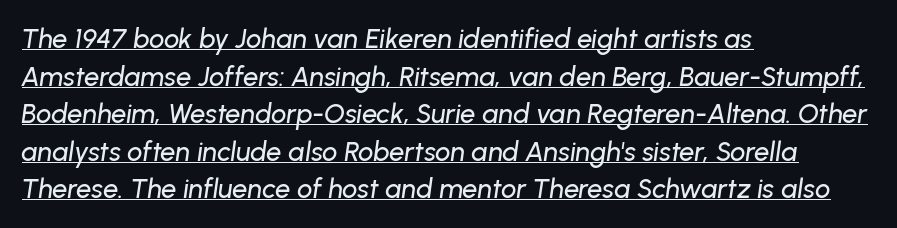
The image shows 27 px text type, italic (leaning right); set left-aligned, normal line spacing (1.39x), normal letter spacing, underlined.
